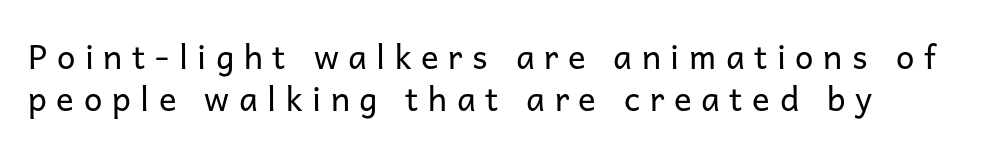
{"serif": "no", "italic": "no", "bold": "no", "weight": "regular", "width": "normal", "stroke_contrast": "low", "x_height": "medium", "monospaced": "no", "underline": "no", "align": "left", "line_spacing": "normal", "line_spacing_ratio": 1.27, "letter_spacing": "wide", "letter_spacing_em": 0.29, "glyph_px": 33}
